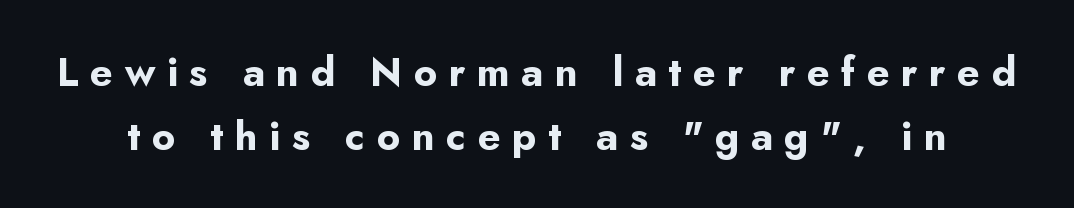
The image shows 40 px bold sans-serif type, upright; set normal line spacing (1.59x), unusually wide letter spacing (+0.29 em), not underlined; low stroke contrast and a small x-height.
